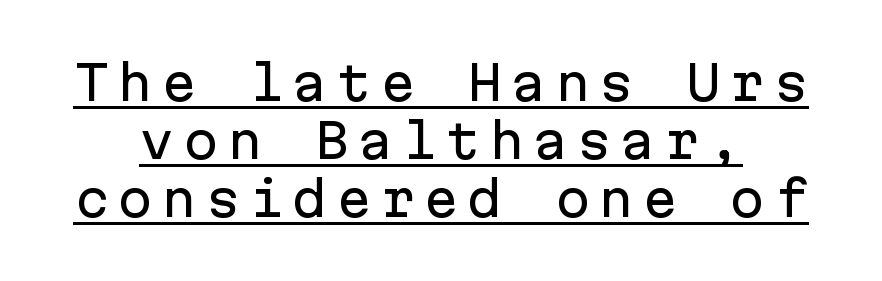
{"serif": "no", "italic": "no", "width": "normal", "stroke_contrast": "low", "x_height": "medium", "monospaced": "yes", "underline": "yes", "line_spacing_ratio": 1.23, "glyph_px": 47}
